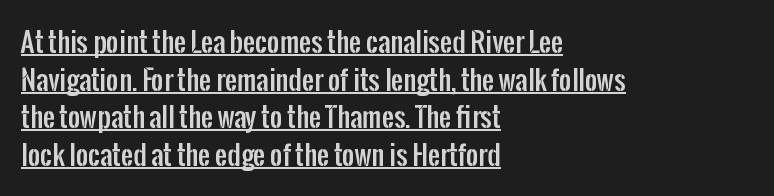
Q: Is the text italic (slanted)? A: No, it is upright.
Q: Is the text underlined? A: Yes.
Q: How is the paragraph aligned? A: Left-aligned.
Q: Is the spacing between letters normal or unusually wide? A: Normal.
Q: Is the spacing between lines tight, normal or loose? A: Normal.
